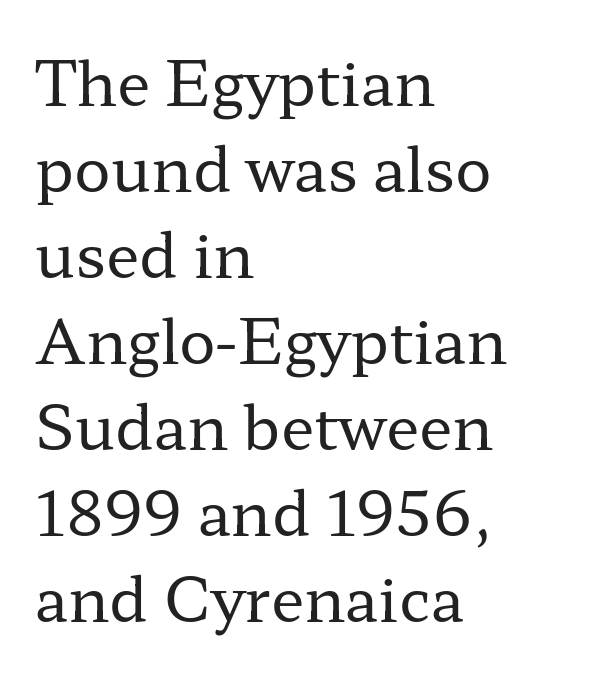
{"serif": "yes", "italic": "no", "bold": "no", "weight": "regular", "width": "wide", "stroke_contrast": "low", "x_height": "medium", "monospaced": "no", "underline": "no", "align": "left", "line_spacing": "normal", "line_spacing_ratio": 1.41, "letter_spacing": "normal", "letter_spacing_em": 0.0, "glyph_px": 61}
